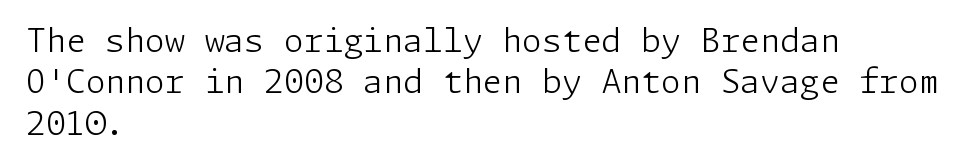
The rendering shows plain stroke endings on the letterforms — a sans-serif design. Is this a heavy cut? Hardly; it is regular or lighter. The baseline area is clear. Layout note: lines flush left.
